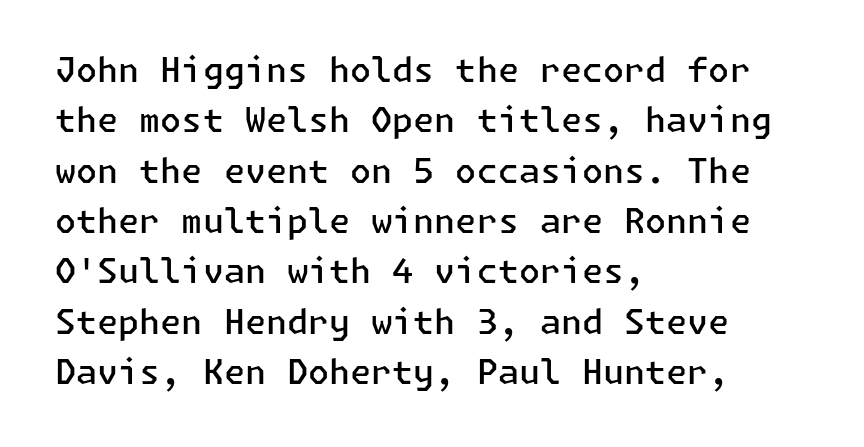
Q: Is the text bold? A: Semi-bold.
Q: Is the text italic (slanted)? A: No, it is upright.
Q: Is the typeface a serif or a sans-serif typeface? A: Sans-serif.
Q: Is the text underlined? A: No.
Q: How is the paragraph aligned? A: Left-aligned.
Q: Is the spacing between letters normal or unusually wide? A: Normal.
Q: Is the spacing between lines tight, normal or loose? A: Normal.
Q: Width (condensed, normal, or wide)? A: Normal.
Q: Stroke contrast? A: Low.
Q: x-height? A: Medium.
